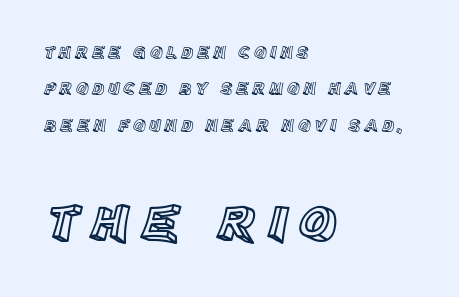
{"width": "normal", "x_height": "large", "monospaced": "no", "underline": "no", "align": "left", "line_spacing": "loose", "line_spacing_ratio": 2.14, "letter_spacing": "wide", "letter_spacing_em": 0.21, "larger_block": "second", "size_ratio": 3.06, "glyph_px": 52}
